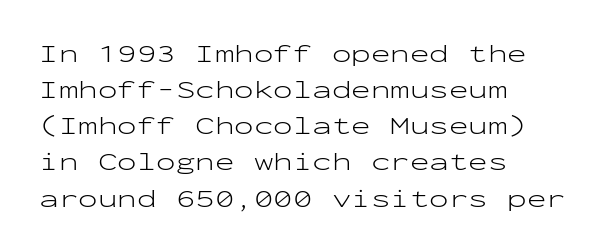
Teacher's note: observe the even left margin — that is flush-left alignment. Students, note that the glyphs here touch the page at normal intervals. Do the letters lean? They stand straight. Descenders hang freely into open space. Stem width sits at or under what a default text font uses.
